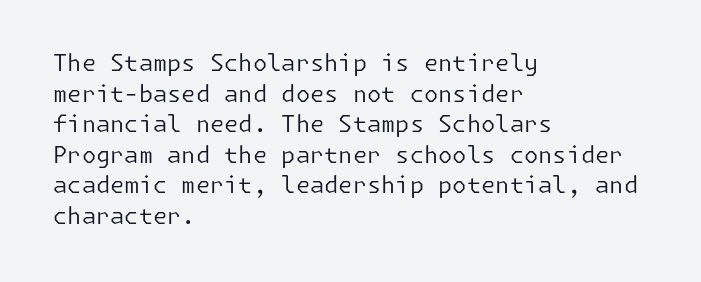
Vertical spacing — default. The text block is weighted toward the left margin, trailing off unevenly rightward. The baseline area is clear. These lines keep a tight, regular rhythm from letter to letter. No extra ink here — the face is not bold.
